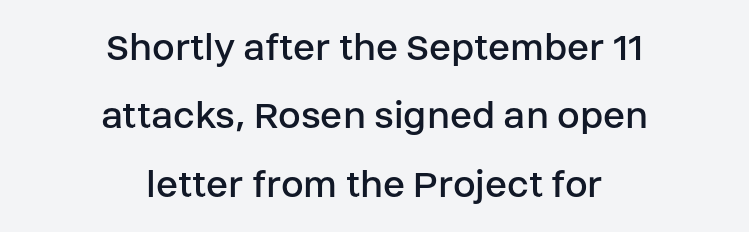
The image shows 41 px regular-weight sans-serif type, upright; set centered, normal line spacing (1.67x), normal letter spacing, not underlined; low stroke contrast and a large x-height.
